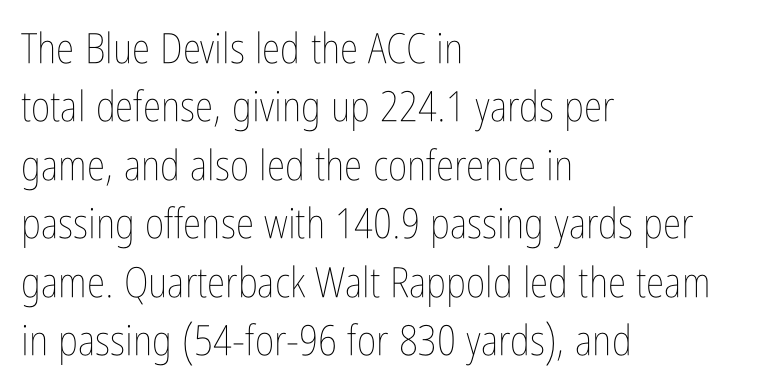
This reads as an unemphasized weight, regular at the heaviest. Baseline-to-baseline distance is the conventional proportion of letter height. When letters stand straight like this, we call the style roman or upright. A typesetter would call this proportional, since set widths differ per character.
